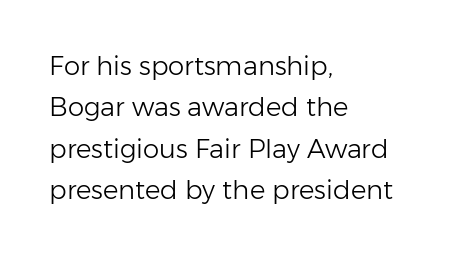
Q: Is the text bold? A: No.
Q: Is the text italic (slanted)? A: No, it is upright.
Q: Is the text underlined? A: No.
Q: How is the paragraph aligned? A: Left-aligned.
Q: Is the spacing between letters normal or unusually wide? A: Normal.
Q: Is the spacing between lines tight, normal or loose? A: Normal.
